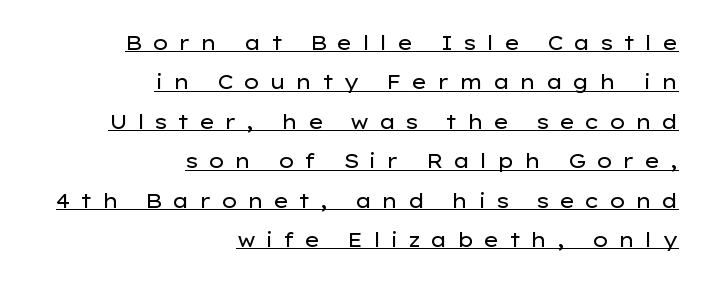
Q: Is the text bold? A: No.
Q: Is the text italic (slanted)? A: No, it is upright.
Q: Is the text underlined? A: Yes.
Q: How is the paragraph aligned? A: Right-aligned.
Q: Is the spacing between letters normal or unusually wide? A: Unusually wide.
Q: Is the spacing between lines tight, normal or loose? A: Loose.
